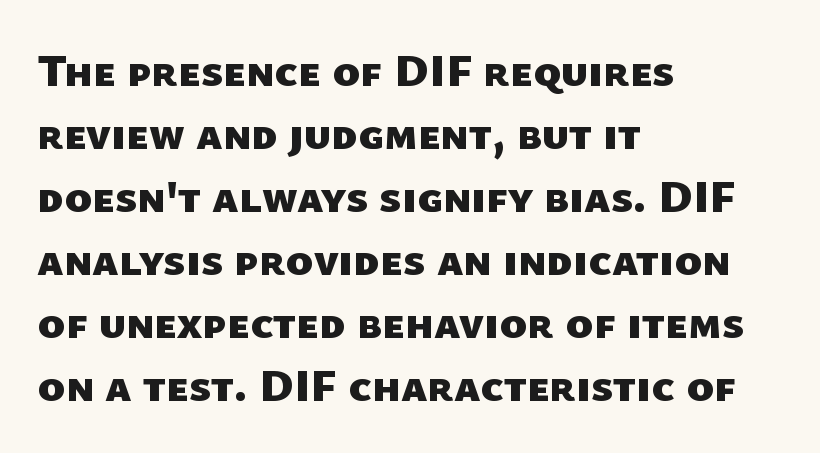
{"serif": "no", "bold": "yes", "weight": "heavy", "width": "normal", "stroke_contrast": "low", "x_height": "medium", "monospaced": "no", "underline": "no", "align": "left", "line_spacing": "normal", "line_spacing_ratio": 1.37, "letter_spacing": "normal", "letter_spacing_em": 0.0, "glyph_px": 46}
